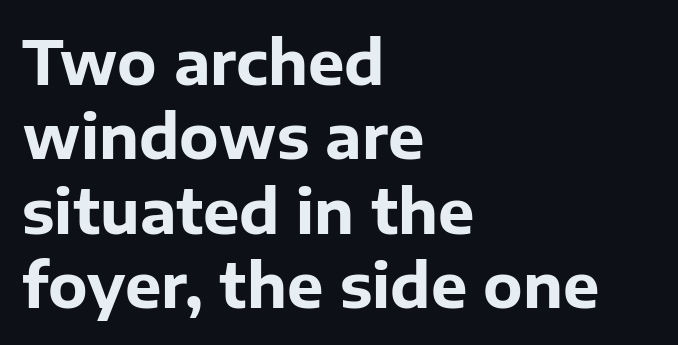
To sum up the face: it is a sans, with no serifs. Italic? Not at all — the glyphs are vertical. The letters sit at their default tracking, neither squeezed nor spread. A typesetter would call this proportional, since set widths differ per character.
